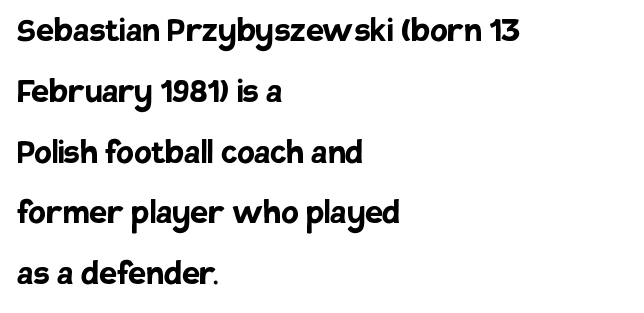
When letters stand straight like this, we call the style roman or upright. Quick note: interline space is typical. The passage shown is typed in a proportional face where columns would drift. The characters look thick and weighty, a clear bold.
